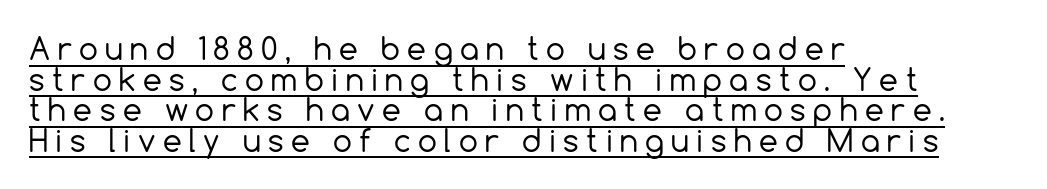
{"serif": "no", "italic": "no", "bold": "no", "weight": "regular", "width": "normal", "x_height": "medium", "monospaced": "no", "underline": "yes", "align": "left", "line_spacing": "tight", "line_spacing_ratio": 1.02, "letter_spacing": "wide", "letter_spacing_em": 0.25, "glyph_px": 30}
